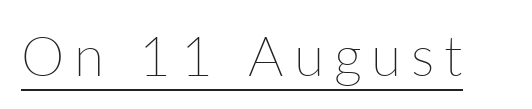
The string is rendered with underlining switched on. Is this a heavy cut? Hardly; it is regular or lighter. This sample has the flowing, uneven cadence of proportional lettering. The typography opts for an upright posture over an oblique one.
